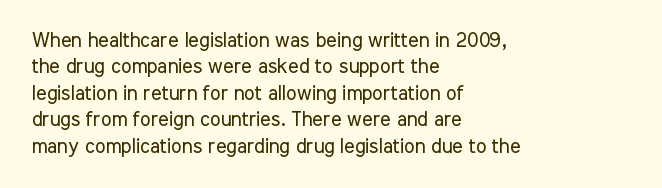
Characters remain perfectly vertical along every line. Rows of type keep a routine distance in the vertical direction. The face looks like a standard text weight, possibly lighter. Letter spacing: default. Each row of text sits above clean, open space.
